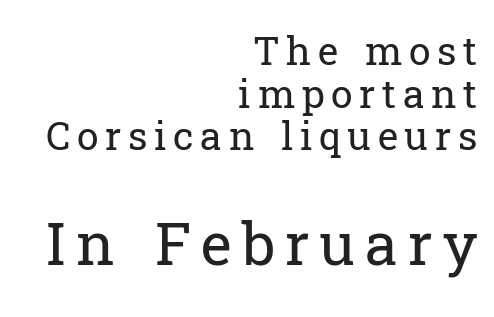
The image shows 59 px regular-weight serif type, upright; set right-aligned, tight line spacing (1.09x), not underlined; the second (bottom) block is 1.51x larger; low stroke contrast and a medium x-height.
